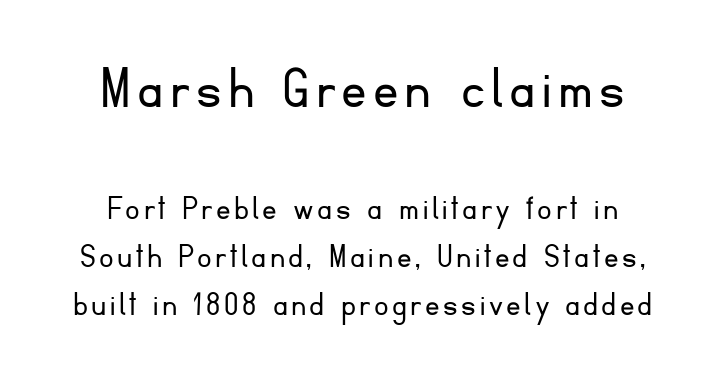
Q: Is the text bold? A: No.
Q: Is the text italic (slanted)? A: No, it is upright.
Q: Is the typeface a serif or a sans-serif typeface? A: Sans-serif.
Q: Is the text underlined? A: No.
Q: Is the spacing between lines tight, normal or loose? A: Normal.
Q: Which block of text is set in a larger size, the first (top) or the second (bottom)? A: The first (top) one.
Q: Width (condensed, normal, or wide)? A: Normal.
Q: Stroke contrast? A: Low.
Q: x-height? A: Small.
Q: Monospaced? A: No.
